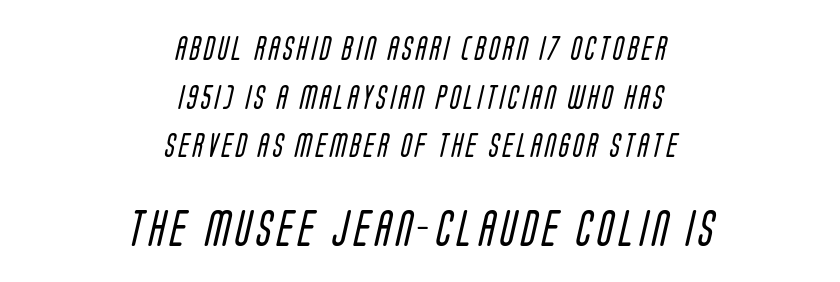
Q: Is the text bold? A: No.
Q: Is the typeface a serif or a sans-serif typeface? A: Sans-serif.
Q: Is the text underlined? A: No.
Q: How is the paragraph aligned? A: Centered.
Q: Is the spacing between lines tight, normal or loose? A: Loose.
Q: Which block of text is set in a larger size, the first (top) or the second (bottom)? A: The second (bottom) one.
Q: Width (condensed, normal, or wide)? A: Condensed.
Q: Stroke contrast? A: Low.
Q: x-height? A: Large.
Q: Monospaced? A: No.
